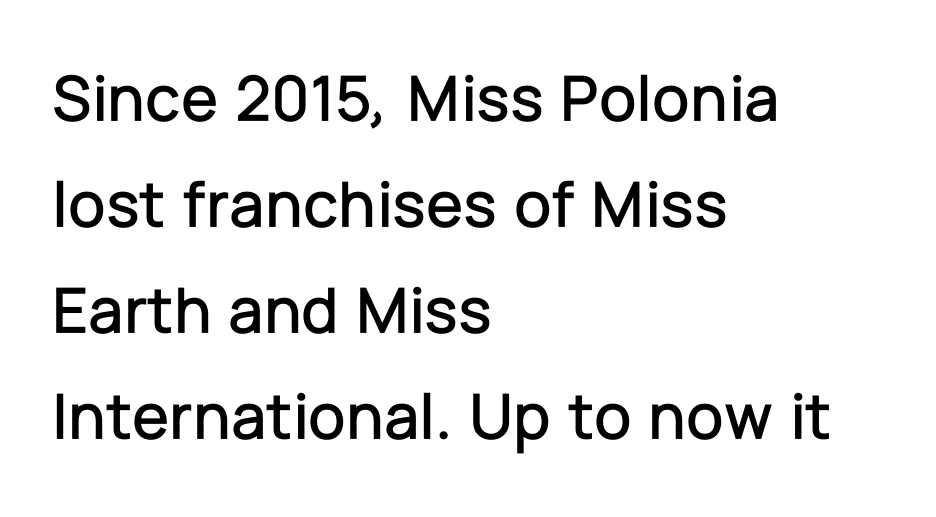
{"serif": "no", "italic": "no", "width": "normal", "stroke_contrast": "low", "x_height": "medium", "monospaced": "no", "underline": "no", "align": "left", "line_spacing": "normal", "line_spacing_ratio": 1.58, "letter_spacing": "normal", "letter_spacing_em": 0.0, "glyph_px": 67}
